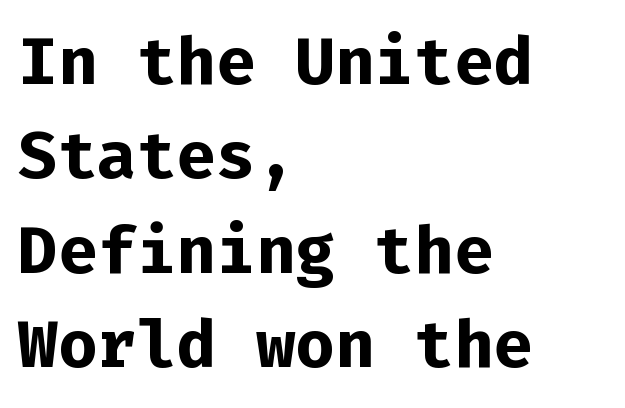
Q: Is the text bold? A: Yes.
Q: Is the text italic (slanted)? A: No, it is upright.
Q: Is the typeface a serif or a sans-serif typeface? A: Sans-serif.
Q: Is the text underlined? A: No.
Q: How is the paragraph aligned? A: Left-aligned.
Q: Is the spacing between letters normal or unusually wide? A: Normal.
Q: Is the spacing between lines tight, normal or loose? A: Normal.
Q: Width (condensed, normal, or wide)? A: Normal.
Q: Stroke contrast? A: Low.
Q: x-height? A: Medium.
Q: Monospaced? A: Yes.
